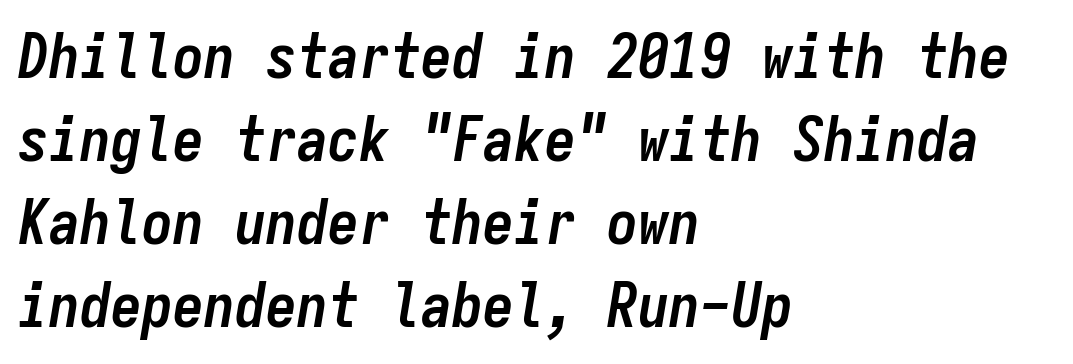
Q: Is the text bold? A: Yes.
Q: Is the text italic (slanted)? A: Yes, it leans right by about 9 degrees.
Q: Is the text underlined? A: No.
Q: How is the paragraph aligned? A: Left-aligned.
Q: Is the spacing between letters normal or unusually wide? A: Normal.
Q: Is the spacing between lines tight, normal or loose? A: Normal.
Q: Width (condensed, normal, or wide)? A: Condensed.
Q: Stroke contrast? A: Low.
Q: x-height? A: Medium.
Q: Monospaced? A: Yes.
